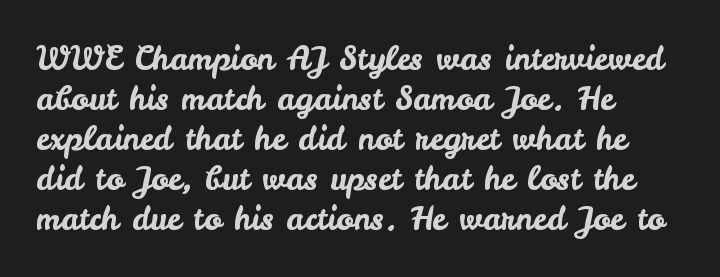
Serif or sans? Sans — the stroke terminals are bare. Notice how the passage keeps a crisp vertical edge on the left only. The designer left line spacing at the default. The space beneath each line is pristine and unruled.
